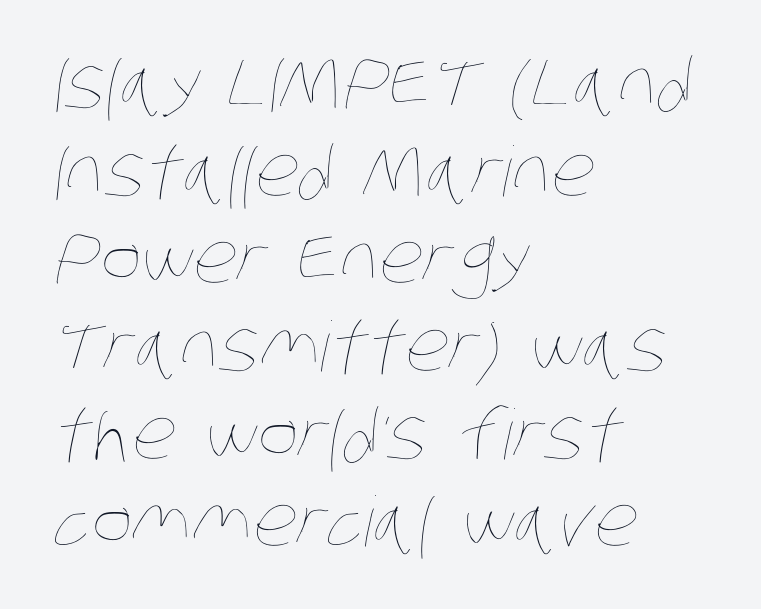
The image shows 69 px thin, condensed type; set left-aligned, normal line spacing (1.27x), normal letter spacing, not underlined; low stroke contrast and a large x-height.
